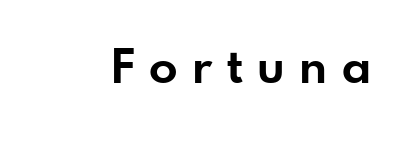
Q: Is the text bold? A: Yes.
Q: Is the text italic (slanted)? A: No, it is upright.
Q: Is the typeface a serif or a sans-serif typeface? A: Sans-serif.
Q: Is the text underlined? A: No.
Q: Is the spacing between letters normal or unusually wide? A: Unusually wide.
Q: Width (condensed, normal, or wide)? A: Normal.
Q: Stroke contrast? A: Low.
Q: x-height? A: Small.
Q: Monospaced? A: No.
